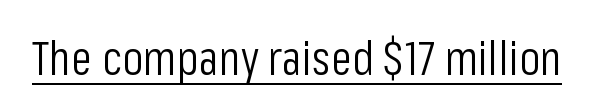
These lines keep a tight, regular rhythm from letter to letter. Quick note: underline on. The letters look calm and open, with moderate or lighter stems. The passage shown is typeset with a sans-serif family. A roman cut, with each character standing at attention.
